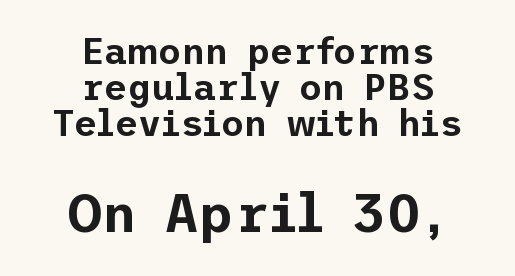
The typesetter chose a symmetrical, centered arrangement here. The zone under the glyphs is completely vacant. Does the bottom block carry the larger type? Yes, it does. Each letter's strokes conclude bluntly, with no projecting serifs. Caption: standard tracking, unaltered. In terms of leading, this rendering errs on the cramped side.
